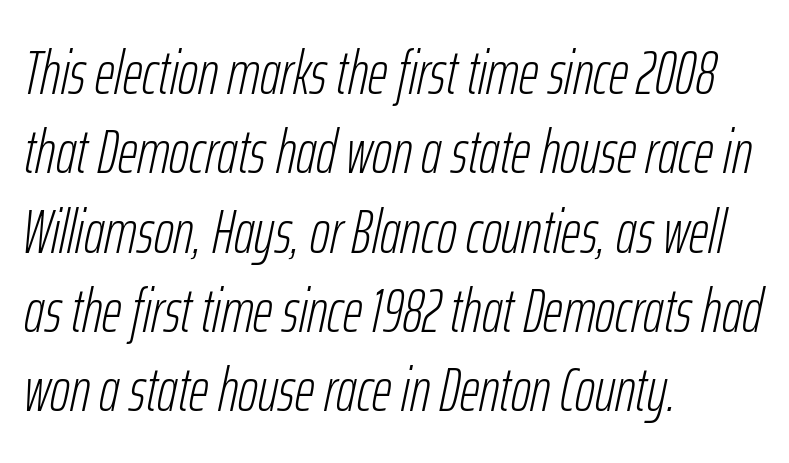
A typesetter would call this zero additional tracking. Anything drawn beneath the words? Only blank space. The typesetting does not lean heavy: it is not bold. Varying glyph widths throughout — classic text-font behaviour. The text block is weighted toward the left margin, trailing off unevenly rightward.
